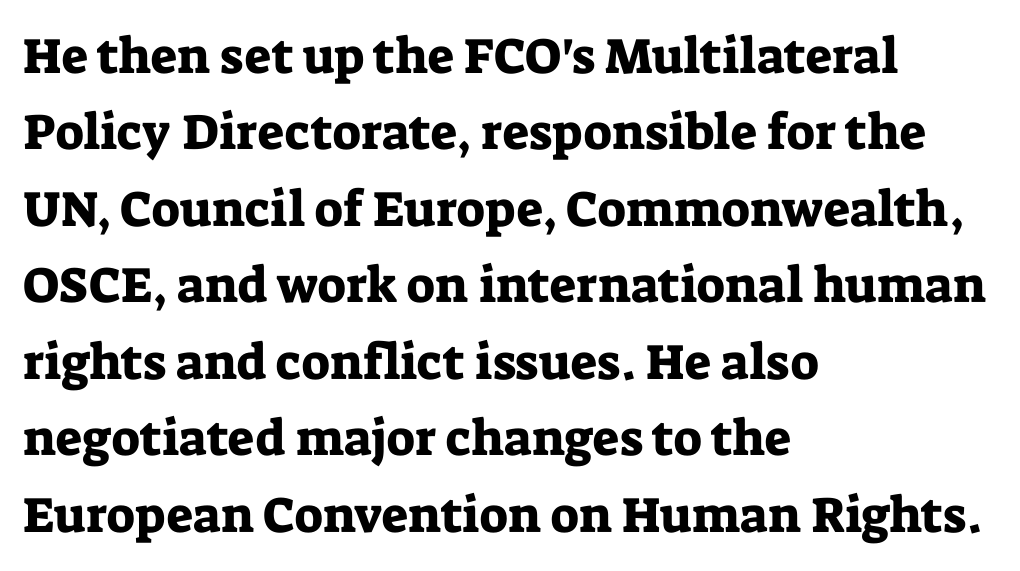
Q: Is the text italic (slanted)? A: No, it is upright.
Q: Is the typeface a serif or a sans-serif typeface? A: Serif.
Q: Is the text underlined? A: No.
Q: How is the paragraph aligned? A: Left-aligned.
Q: Is the spacing between letters normal or unusually wide? A: Normal.
Q: Is the spacing between lines tight, normal or loose? A: Normal.
Q: Width (condensed, normal, or wide)? A: Normal.
Q: Stroke contrast? A: Low.
Q: x-height? A: Medium.
Q: Monospaced? A: No.
